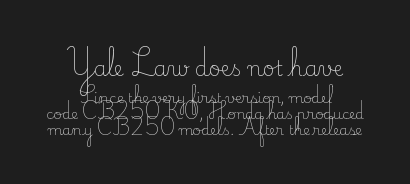
Weight: regular or lighter. Baseline-to-baseline distance is barely more than the letter height. In this sample the first text group is rendered at the bigger scale. Notice how the stems are strictly vertical — no italics here.
